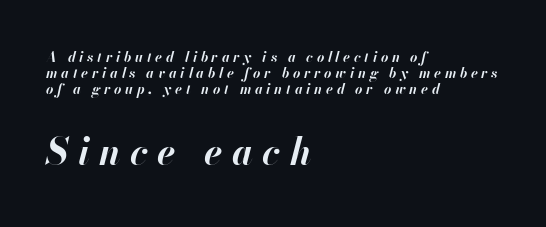
A full-strength bold gives these letters their thick strokes. The type is letterspaced generously, with wide tracking. Quick note: italic. Small over large — that's the arrangement of the two blocks here. Summary of vertical rhythm: compact, with narrow interline spacing. You could not count columns in this text — the font is proportionally spaced.
